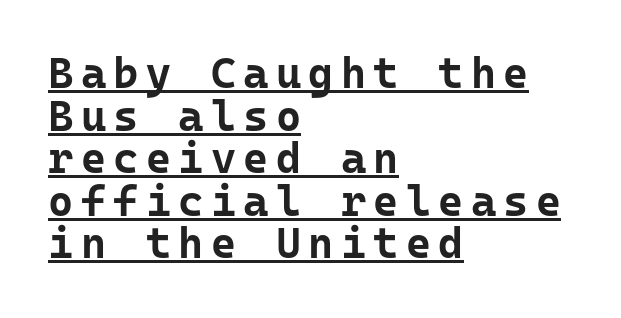
{"serif": "no", "italic": "no", "bold": "yes", "weight": "bold", "width": "normal", "stroke_contrast": "low", "x_height": "medium", "monospaced": "yes", "underline": "yes", "align": "left", "line_spacing": "tight", "line_spacing_ratio": 0.99, "glyph_px": 43}
